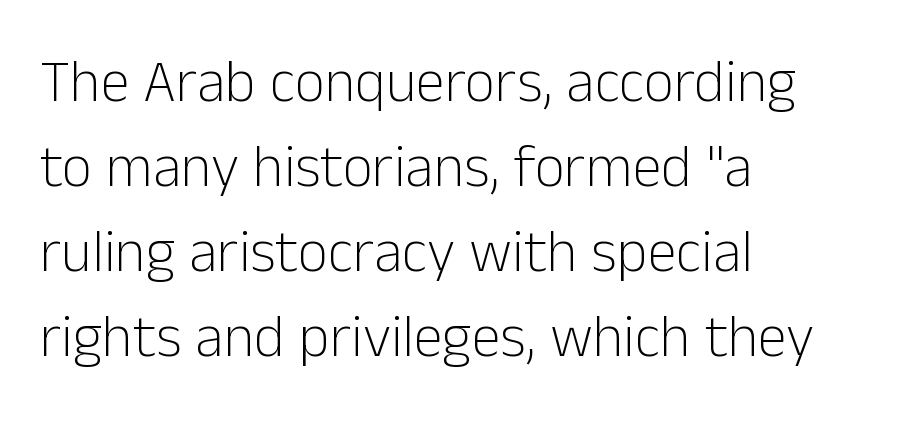
Q: Is the text bold? A: No.
Q: Is the text italic (slanted)? A: No, it is upright.
Q: Is the typeface a serif or a sans-serif typeface? A: Sans-serif.
Q: Is the text underlined? A: No.
Q: How is the paragraph aligned? A: Left-aligned.
Q: Is the spacing between letters normal or unusually wide? A: Normal.
Q: Is the spacing between lines tight, normal or loose? A: Normal.
Q: Width (condensed, normal, or wide)? A: Normal.
Q: Stroke contrast? A: Low.
Q: x-height? A: Medium.
Q: Monospaced? A: No.
